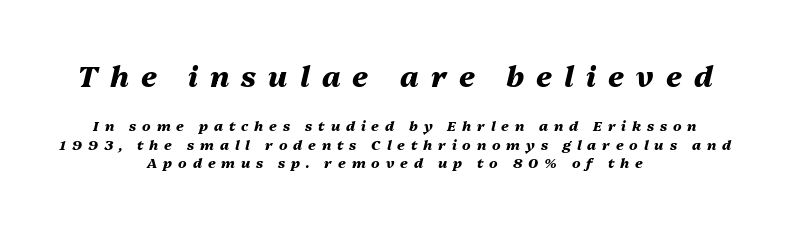
You get the large type first, then a drop to smaller type. Nobody drew a line under any word here. Notice how descenders clear the ascenders below comfortably — that's standard leading. Varying glyph widths throughout — classic text-font behaviour. Does extra space separate the letters? Yes, quite a lot of it.
